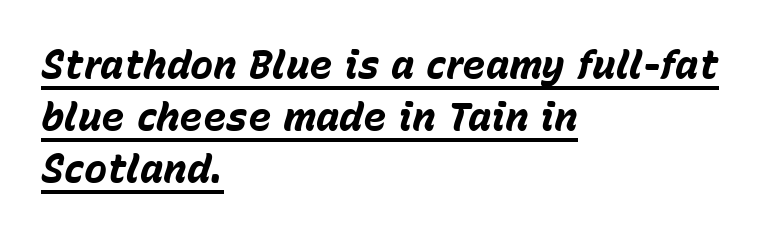
Q: Is the text bold? A: Yes.
Q: Is the text italic (slanted)? A: Yes, it leans right by about 15 degrees.
Q: Is the text underlined? A: Yes.
Q: How is the paragraph aligned? A: Left-aligned.
Q: Is the spacing between letters normal or unusually wide? A: Normal.
Q: Is the spacing between lines tight, normal or loose? A: Normal.
Q: Width (condensed, normal, or wide)? A: Normal.
Q: Stroke contrast? A: Low.
Q: x-height? A: Medium.
Q: Monospaced? A: No.
